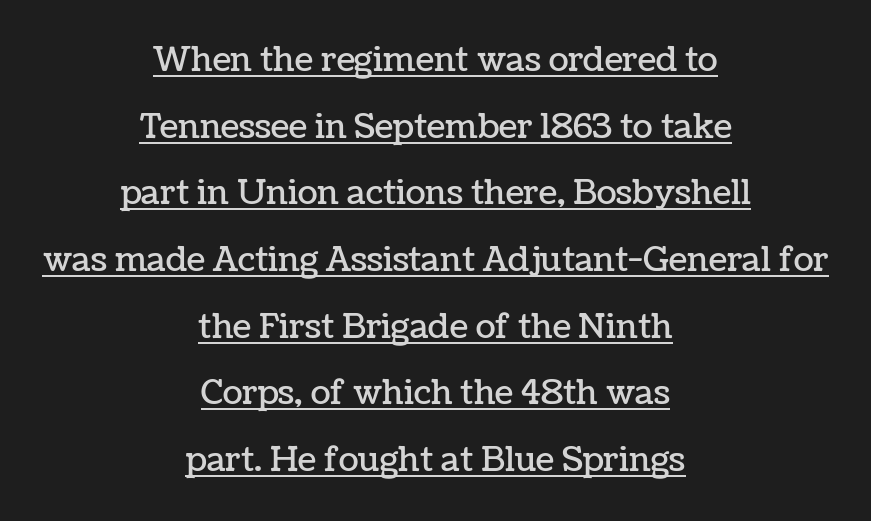
There is no visible air inserted between adjacent glyphs. Quick note: interline space is abundant. This sample is center-justified, so both line endings float freely. The passage shown is underscored from start to finish. Note the varied advance widths — an 'i' is clearly narrower than an 'm'. Posture: upright roman.
